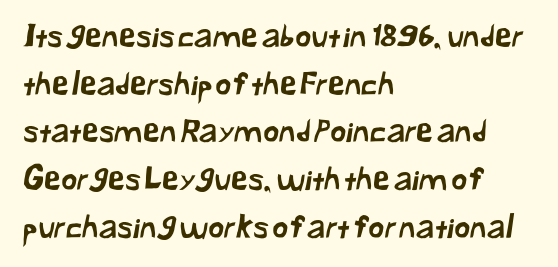
Is this a fixed-width face? No — the glyphs have proportional, varying widths. Leftover space on each line is placed entirely after the last word. This sample keeps an unexceptional amount of space between lines. Look at the tracking — it's just the regular setting, nothing added. This rendering features lettering with no underline. Letterform terminals end flat and unadorned throughout the passage.
